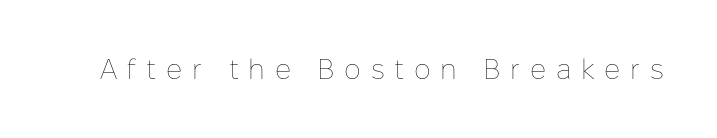
{"italic": "no", "bold": "no", "weight": "thin", "width": "normal", "stroke_contrast": "low", "x_height": "medium", "monospaced": "no", "underline": "no", "letter_spacing": "wide", "letter_spacing_em": 0.34, "glyph_px": 28}
